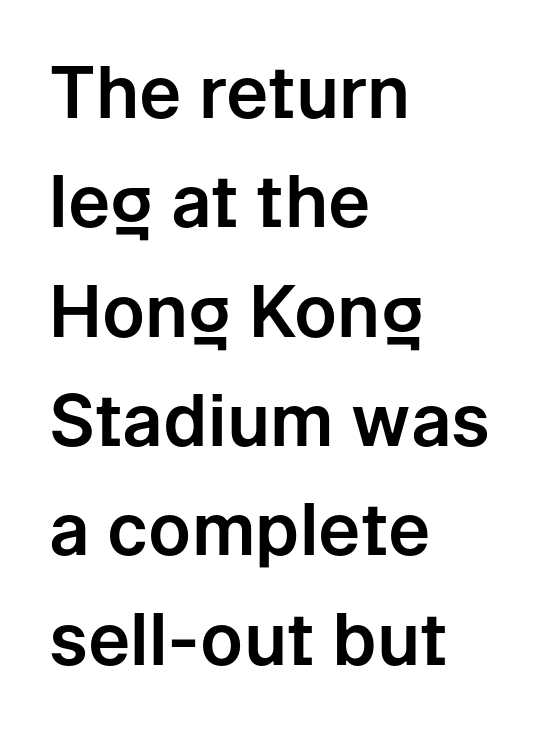
The image shows 71 px sans-serif type, upright; set left-aligned, normal line spacing (1.54x), normal letter spacing, not underlined; low stroke contrast and a medium x-height.
